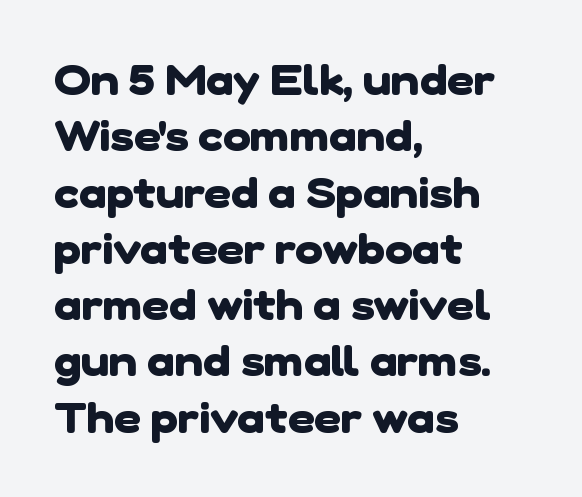
{"serif": "no", "bold": "yes", "weight": "heavy", "width": "normal", "stroke_contrast": "low", "x_height": "medium", "monospaced": "no", "underline": "no", "align": "left", "line_spacing": "normal", "line_spacing_ratio": 1.34, "letter_spacing": "normal", "letter_spacing_em": 0.0, "glyph_px": 42}
